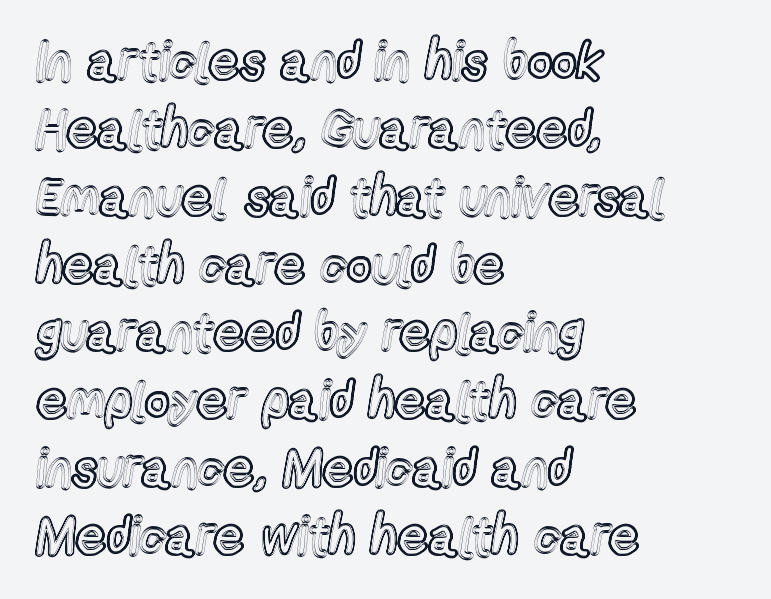
Q: Is the text italic (slanted)? A: Yes.
Q: Is the text underlined? A: No.
Q: How is the paragraph aligned? A: Left-aligned.
Q: Is the spacing between letters normal or unusually wide? A: Normal.
Q: Is the spacing between lines tight, normal or loose? A: Normal.
Q: Width (condensed, normal, or wide)? A: Condensed.
Q: x-height? A: Medium.
Q: Monospaced? A: No.
